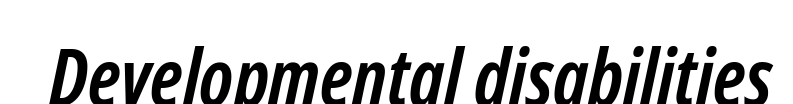
Q: Is the text bold? A: Yes.
Q: Is the typeface a serif or a sans-serif typeface? A: Sans-serif.
Q: Is the text underlined? A: Yes.
Q: Is the spacing between letters normal or unusually wide? A: Normal.
Q: Width (condensed, normal, or wide)? A: Condensed.
Q: Stroke contrast? A: Low.
Q: x-height? A: Medium.
Q: Monospaced? A: No.
